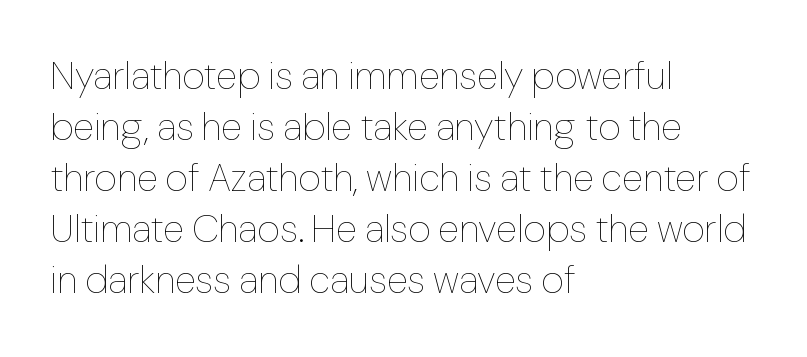
Look at the tracking — it's just the regular setting, nothing added. Upright lettering throughout. The line-height multiplier appears to be the usual default. The passage shown is not bold in any degree. All the whitespace from short lines collects on the right.
